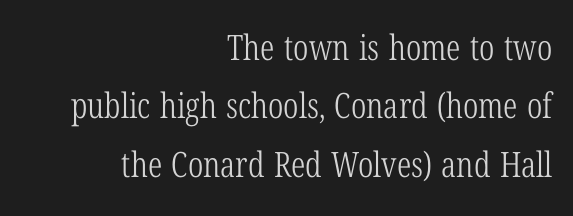
The image shows 35 px light, condensed serif type, upright; set right-aligned, normal line spacing (1.67x), normal letter spacing, not underlined; low stroke contrast and a medium x-height.
